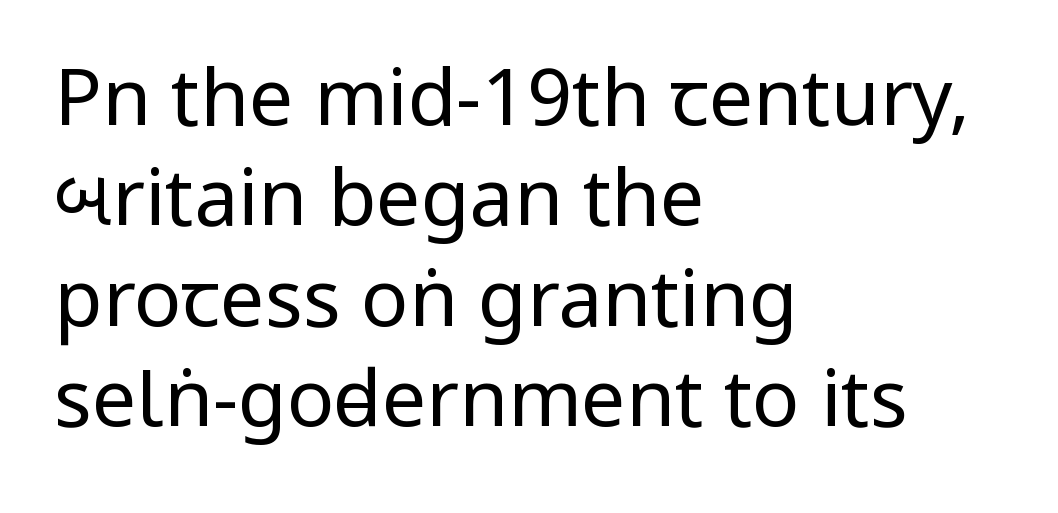
{"serif": "no", "italic": "no", "bold": "no", "weight": "regular", "width": "condensed", "stroke_contrast": "low", "x_height": "large", "monospaced": "no", "underline": "no", "align": "left", "line_spacing": "normal", "line_spacing_ratio": 1.27, "letter_spacing": "normal", "letter_spacing_em": 0.0, "glyph_px": 79}
